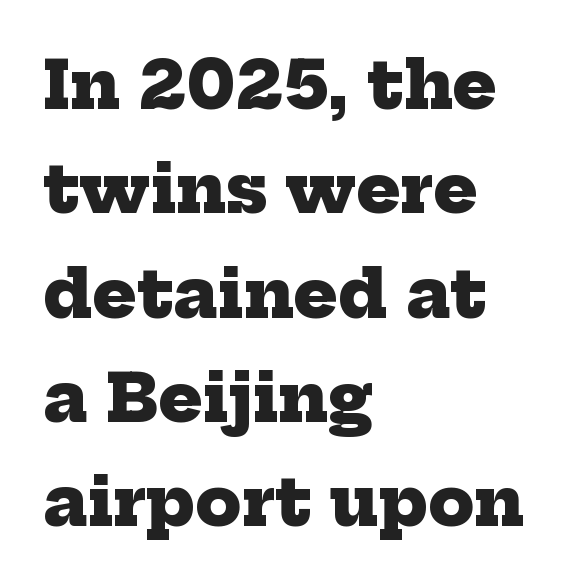
Has an underline been added? It has not. Caption: multi-line text, flush left, ragged right. The lines sit at an ordinary, default distance from one another. Heavy, bold letterforms. Unlike a clean sans, this face finishes its strokes with serifs.
